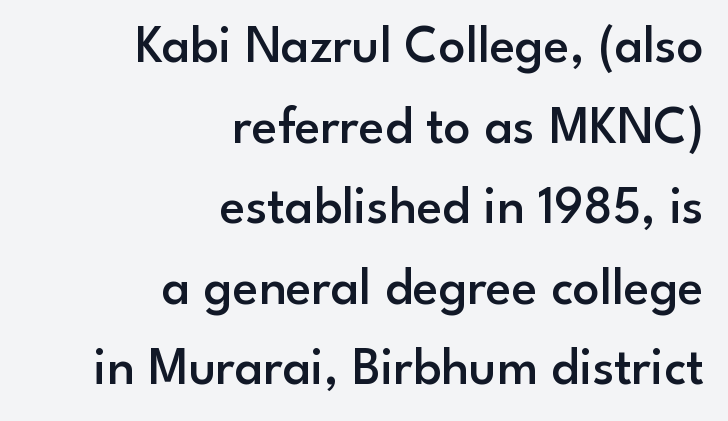
Q: Is the text bold? A: Semi-bold.
Q: Is the text italic (slanted)? A: No, it is upright.
Q: Is the typeface a serif or a sans-serif typeface? A: Sans-serif.
Q: Is the text underlined? A: No.
Q: How is the paragraph aligned? A: Right-aligned.
Q: Is the spacing between letters normal or unusually wide? A: Normal.
Q: Is the spacing between lines tight, normal or loose? A: Normal.
Q: Width (condensed, normal, or wide)? A: Normal.
Q: Stroke contrast? A: Low.
Q: x-height? A: Small.
Q: Monospaced? A: No.
